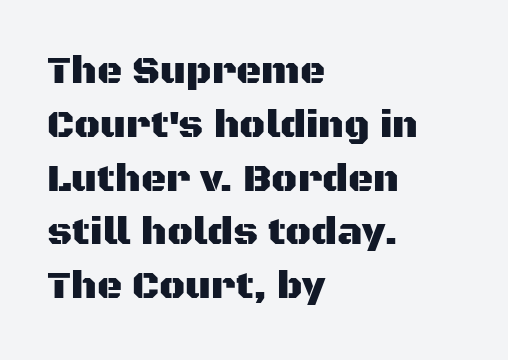
The image shows 39 px sans-serif type, upright; set left-aligned, normal line spacing (1.38x), normal letter spacing, not underlined; medium stroke contrast and a large x-height.
